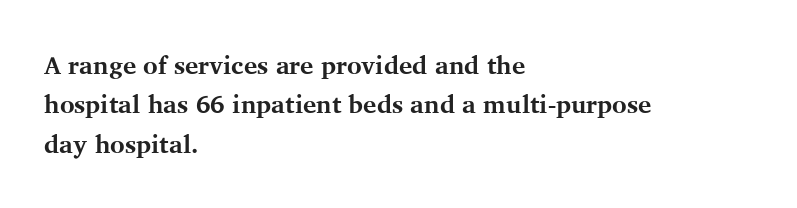
The image shows 25 px bold type, upright; set left-aligned, normal line spacing (1.58x), normal letter spacing, not underlined.
